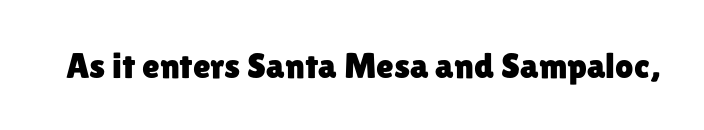
{"serif": "no", "italic": "no", "width": "normal", "stroke_contrast": "low", "x_height": "medium", "monospaced": "no", "underline": "no", "letter_spacing": "normal", "letter_spacing_em": 0.0, "glyph_px": 36}
